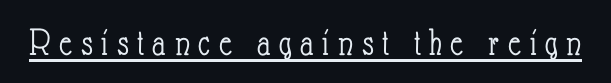
The font sits on the lighter half of the weight spectrum, regular included. Short note: letters widely spaced. Character widths vary here, with narrow letters taking less room than wide ones. Check the space under the baseline: a stroke is drawn there. These lines were composed using upright roman letters.
